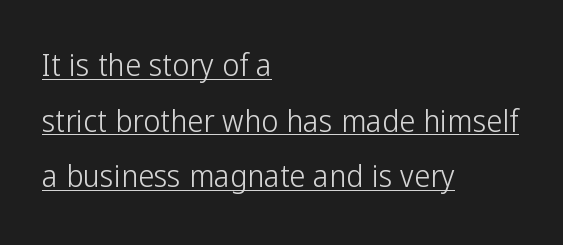
{"serif": "no", "italic": "no", "bold": "no", "weight": "light", "width": "condensed", "stroke_contrast": "low", "x_height": "medium", "monospaced": "no", "underline": "yes", "align": "left", "line_spacing_ratio": 1.74, "letter_spacing": "normal", "letter_spacing_em": 0.0, "glyph_px": 32}
